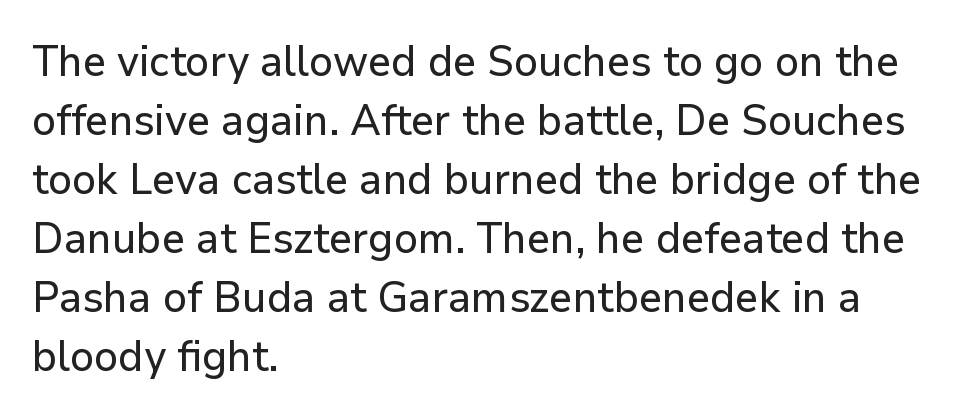
Q: Is the text italic (slanted)? A: No, it is upright.
Q: Is the typeface a serif or a sans-serif typeface? A: Sans-serif.
Q: Is the text underlined? A: No.
Q: How is the paragraph aligned? A: Left-aligned.
Q: Is the spacing between letters normal or unusually wide? A: Normal.
Q: Is the spacing between lines tight, normal or loose? A: Normal.
Q: Width (condensed, normal, or wide)? A: Normal.
Q: Stroke contrast? A: Low.
Q: x-height? A: Medium.
Q: Monospaced? A: No.
